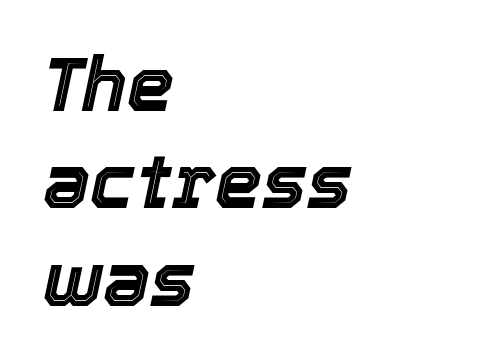
The image shows 75 px text type, italic (leaning right); set left-aligned, normal line spacing (1.3x), normal letter spacing, not underlined; a medium x-height.
